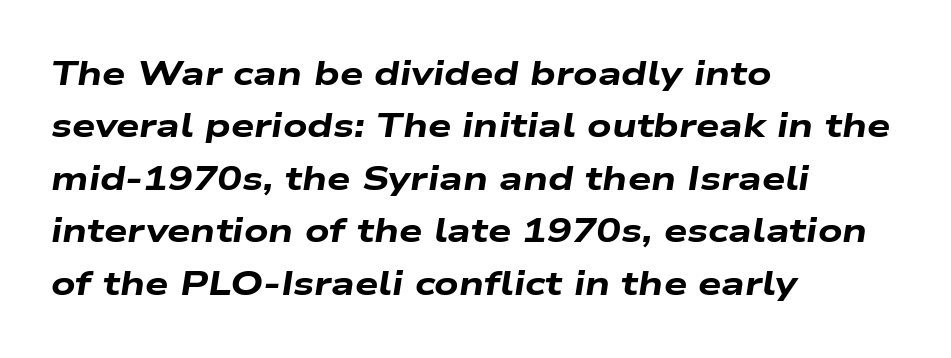
Descenders are the only things crossing below the line. These lines are rendered in a variable-pitch font. Chunky letters — that's bold for sure. Rows of type keep a routine distance in the vertical direction.
